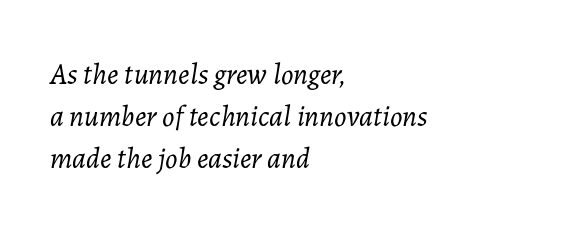
Q: Is the text bold? A: No.
Q: Is the text italic (slanted)? A: Yes, it leans right by about 7 degrees.
Q: Is the text underlined? A: No.
Q: How is the paragraph aligned? A: Left-aligned.
Q: Is the spacing between letters normal or unusually wide? A: Normal.
Q: Is the spacing between lines tight, normal or loose? A: Normal.
Q: Width (condensed, normal, or wide)? A: Normal.
Q: Stroke contrast? A: Low.
Q: x-height? A: Medium.
Q: Monospaced? A: No.
